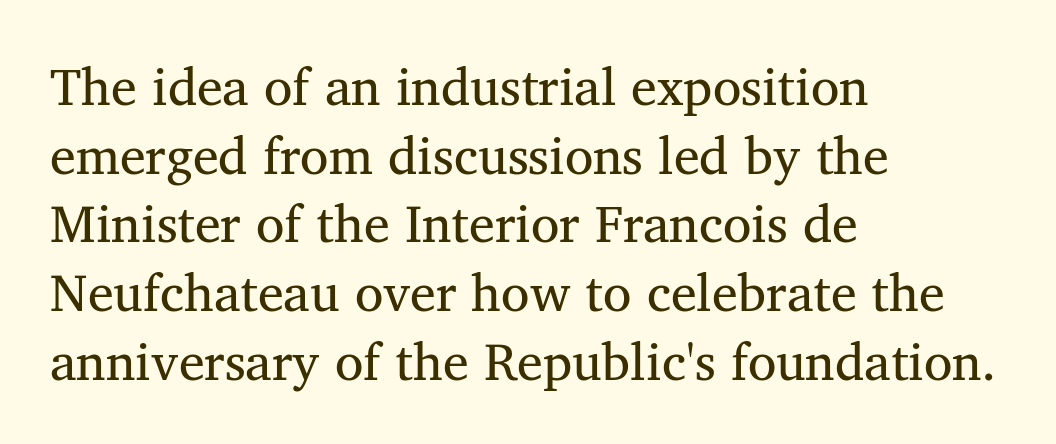
The typesetter chose a ragged-right arrangement here. Is this a fixed-width face? No — the glyphs have proportional, varying widths. The weight would be labelled regular, book, light, or lighter still. What stands out about the letter spacing? Nothing — it is the standard amount. Baseline-to-baseline distance is the conventional proportion of letter height. Check under the words: just untouched page.
